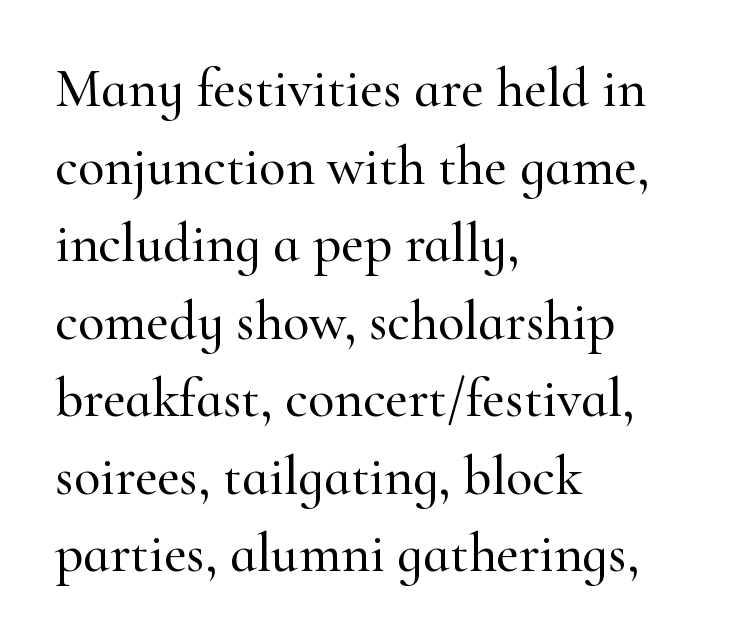
{"serif": "yes", "italic": "no", "width": "normal", "stroke_contrast": "high", "x_height": "small", "monospaced": "no", "underline": "no", "align": "left", "line_spacing": "normal", "line_spacing_ratio": 1.41, "letter_spacing": "normal", "letter_spacing_em": 0.0, "glyph_px": 55}
